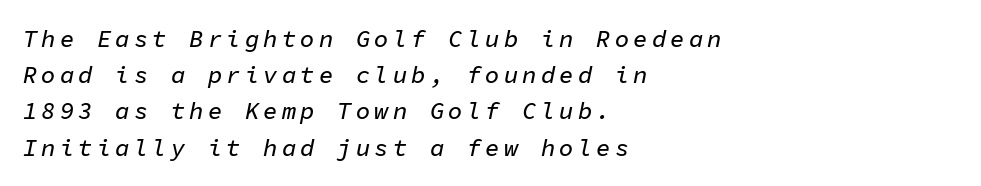
{"italic": "yes", "lean": "right", "slant_degrees": 11, "underline": "no", "align": "left", "line_spacing": "normal", "line_spacing_ratio": 1.51, "glyph_px": 24}
